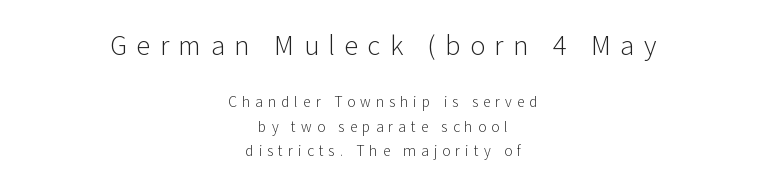
Q: Is the text bold? A: No.
Q: Is the text italic (slanted)? A: No, it is upright.
Q: Is the text underlined? A: No.
Q: How is the paragraph aligned? A: Centered.
Q: Is the spacing between letters normal or unusually wide? A: Unusually wide.
Q: Which block of text is set in a larger size, the first (top) or the second (bottom)? A: The first (top) one.
